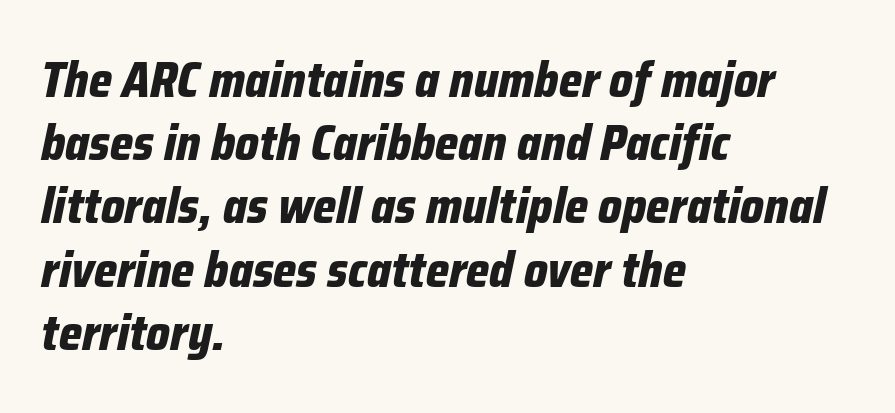
{"italic": "yes", "lean": "right", "slant_degrees": 12, "bold": "yes", "weight": "bold", "width": "condensed", "stroke_contrast": "low", "x_height": "medium", "monospaced": "no", "underline": "no", "align": "left", "line_spacing": "normal", "line_spacing_ratio": 1.29, "letter_spacing": "normal", "letter_spacing_em": 0.0, "glyph_px": 49}
